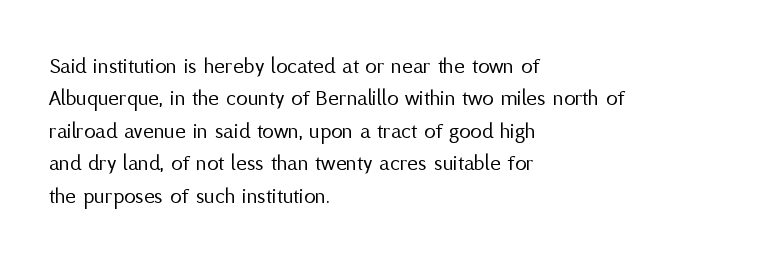
Q: Is the text bold? A: No.
Q: Is the text italic (slanted)? A: No, it is upright.
Q: Is the text underlined? A: No.
Q: How is the paragraph aligned? A: Left-aligned.
Q: Is the spacing between letters normal or unusually wide? A: Normal.
Q: Is the spacing between lines tight, normal or loose? A: Normal.
